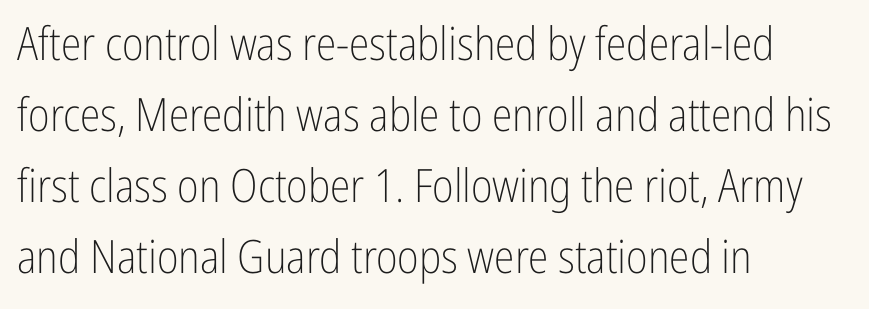
Each line starts at the same left margin while the right side varies. Each letter keeps its own natural width here, so spacing adapts to shape. A clean baseline with only descenders dipping below it. Is the letter spacing exaggerated? No — it looks like the ordinary default. The weight would be labelled regular, book, light, or lighter still. Look at the bottom of the vertical strokes: they stop flat, with no serifs.
